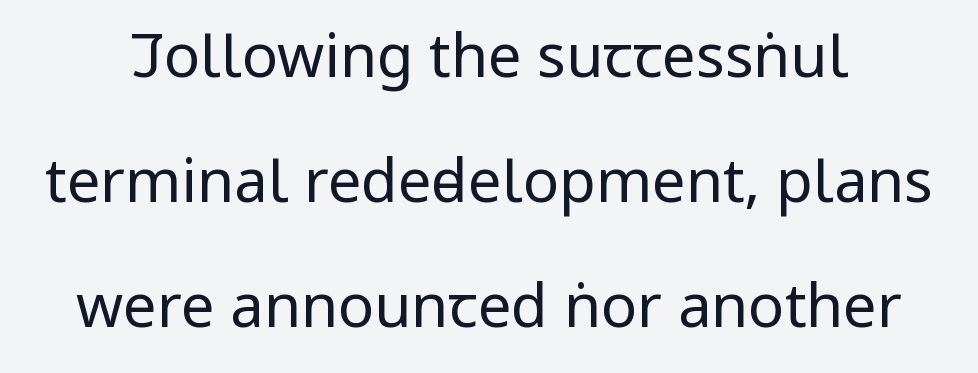
{"serif": "no", "italic": "no", "bold": "no", "weight": "regular", "width": "condensed", "stroke_contrast": "low", "x_height": "large", "monospaced": "no", "underline": "no", "line_spacing": "loose", "line_spacing_ratio": 2.08, "letter_spacing": "normal", "letter_spacing_em": 0.0, "glyph_px": 60}
